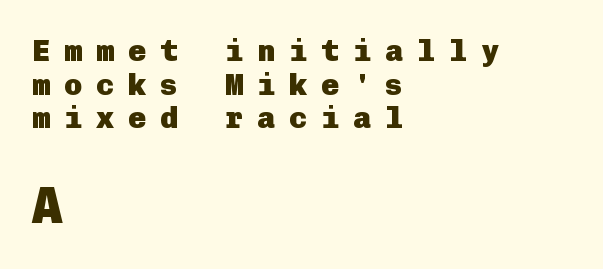
{"serif": "no", "italic": "no", "bold": "yes", "weight": "heavy", "width": "normal", "stroke_contrast": "low", "x_height": "medium", "underline": "no", "align": "left", "line_spacing": "tight", "line_spacing_ratio": 1.12, "letter_spacing": "wide", "letter_spacing_em": 0.47, "larger_block": "second", "size_ratio": 1.73, "glyph_px": 52}
